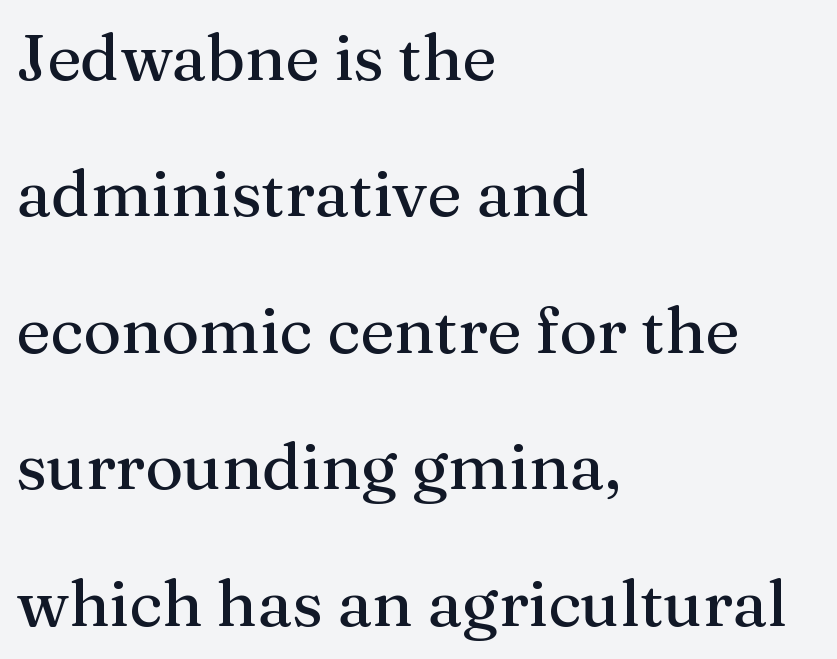
Q: Is the text italic (slanted)? A: No, it is upright.
Q: Is the typeface a serif or a sans-serif typeface? A: Serif.
Q: Is the text underlined? A: No.
Q: How is the paragraph aligned? A: Left-aligned.
Q: Is the spacing between letters normal or unusually wide? A: Normal.
Q: Is the spacing between lines tight, normal or loose? A: Loose.
Q: Width (condensed, normal, or wide)? A: Normal.
Q: Stroke contrast? A: Medium.
Q: x-height? A: Medium.
Q: Monospaced? A: No.
